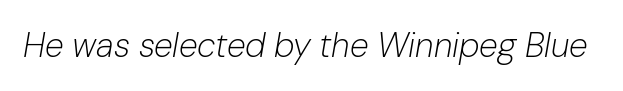
The image shows 34 px light type, italic (leaning right); set normal letter spacing, not underlined; low stroke contrast and a medium x-height.
